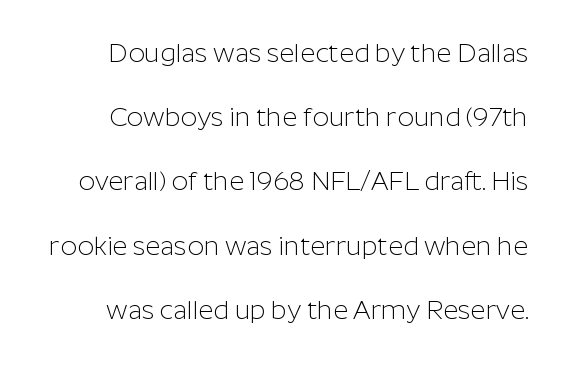
{"italic": "no", "bold": "no", "underline": "no", "line_spacing": "loose", "line_spacing_ratio": 2.47, "letter_spacing": "normal", "letter_spacing_em": 0.0, "glyph_px": 26}
